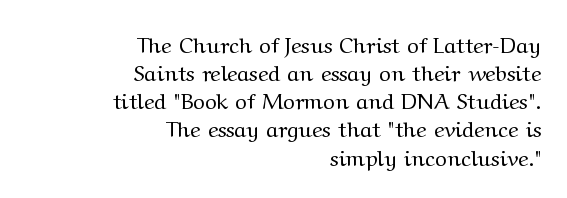
The image shows 22 px text type, upright; set right-aligned, normal line spacing (1.28x), normal letter spacing, not underlined.
